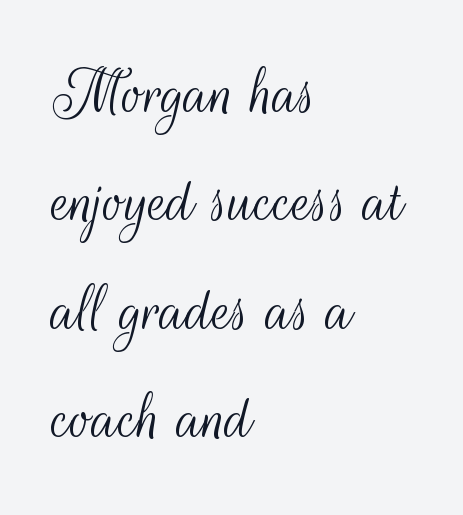
The image shows 70 px light, condensed sans-serif type; set left-aligned, normal line spacing (1.55x), normal letter spacing, not underlined; medium stroke contrast and a small x-height.
